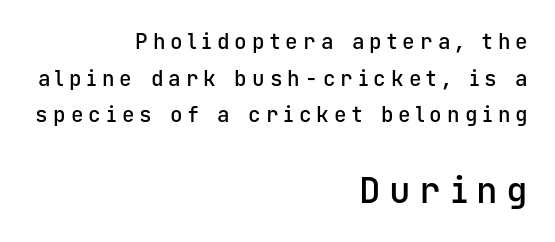
The image shows 36 px semibold sans-serif type, upright, monospaced; set right-aligned, line spacing 1.75x, unusually wide letter spacing (+0.24 em), not underlined; the second (bottom) block is 1.71x larger; low stroke contrast and a medium x-height.
